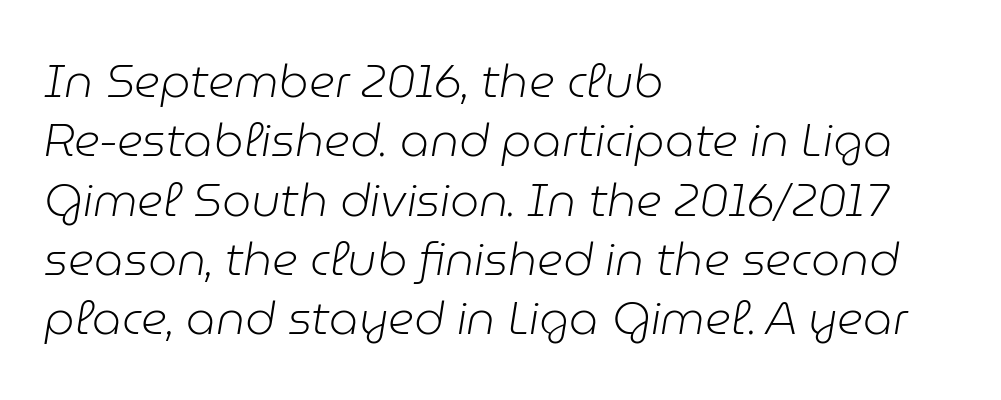
The tracking reads as untouched default to a designer's eye. Is the stroke heavy? The answer is a plain regular-or-lighter. Each letter keeps its own natural width here, so spacing adapts to shape. If you drew a line through each stem, it would be angled. Type without underlining. One glance says typical: line gaps are just what's usual.
